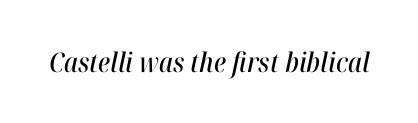
In terms of letterspacing, this is plain default setting. The glyphs are unaccompanied by any horizontal stroke below them. The text carries the slant typical of an italic or oblique font.
